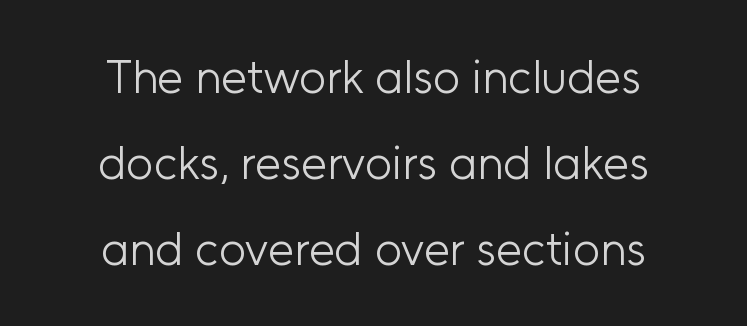
The typeface has the unassuming heft of standard copy or less. Typeset on center — no edge is straight. Typographically, this falls in the sans-serif category. Note the varied advance widths — an 'i' is clearly narrower than an 'm'.
